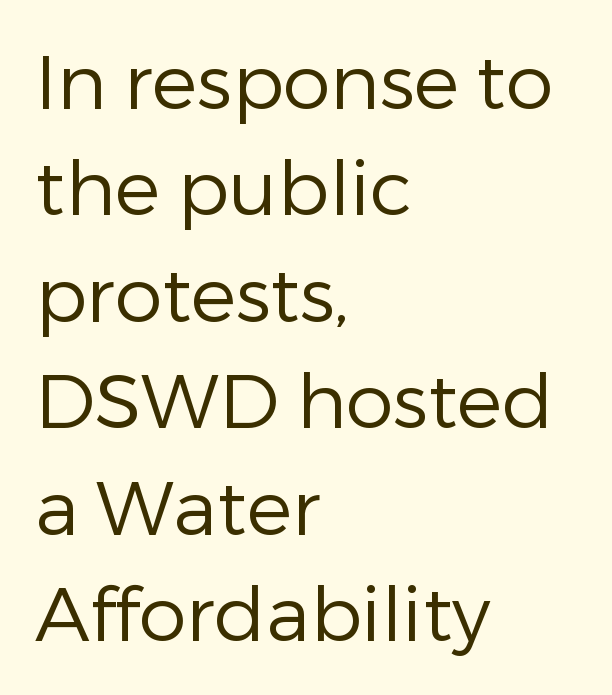
The image shows 76 px regular-weight sans-serif type, upright; set left-aligned, normal line spacing (1.4x), normal letter spacing, not underlined; low stroke contrast and a medium x-height.
